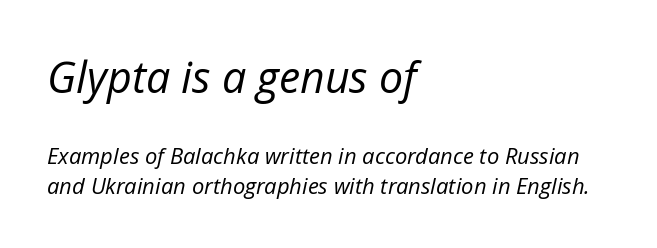
Q: Is the text bold? A: No.
Q: Is the text italic (slanted)? A: Yes, it leans right by about 12 degrees.
Q: Is the text underlined? A: No.
Q: How is the paragraph aligned? A: Left-aligned.
Q: Is the spacing between letters normal or unusually wide? A: Normal.
Q: Is the spacing between lines tight, normal or loose? A: Normal.
Q: Which block of text is set in a larger size, the first (top) or the second (bottom)? A: The first (top) one.
Q: Width (condensed, normal, or wide)? A: Normal.
Q: Stroke contrast? A: Low.
Q: x-height? A: Medium.
Q: Monospaced? A: No.
